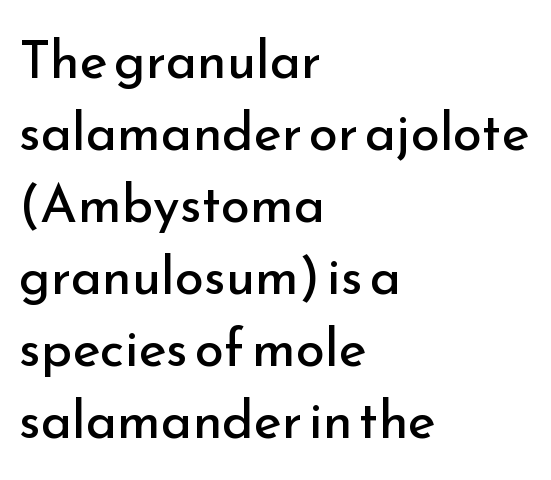
Each letter keeps its own natural width here, so spacing adapts to shape. The glyphs in this specimen are sans serif. The space directly below the letters is spotless. The line texture is even and compact thanks to regular tracking. Compared with typical paragraphs, the rows here are spaced about the same.
